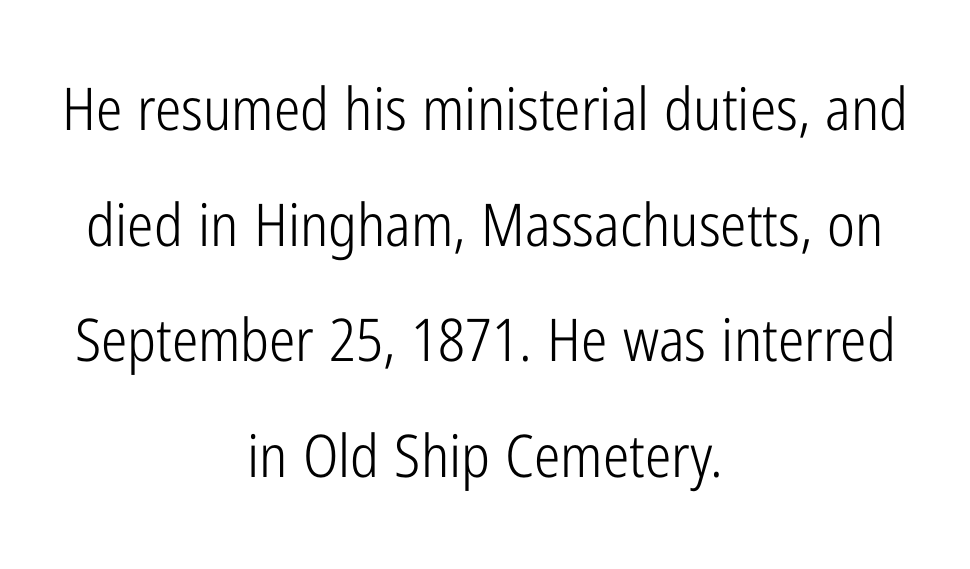
Proportional: the letters do not fall into vertical columns. Alignment: centered. Honestly, there is no underline to notice here at all. Compared with a typical body face, this is equally light or lighter still.
